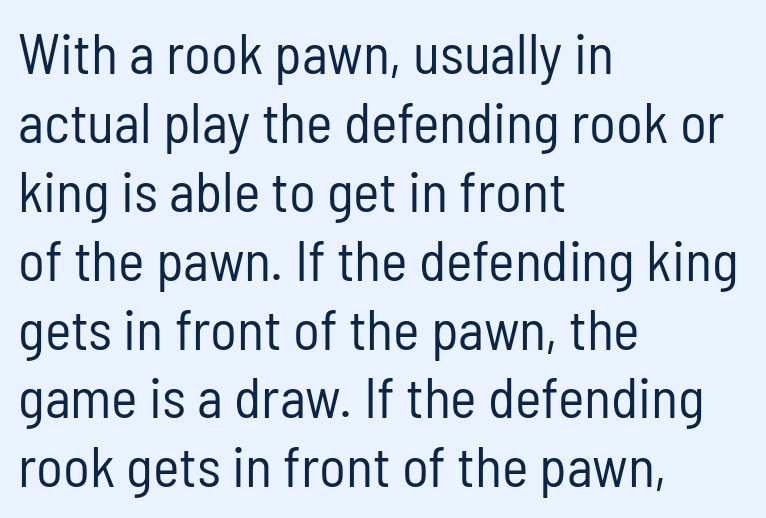
{"serif": "no", "italic": "no", "bold": "no", "weight": "regular", "width": "condensed", "stroke_contrast": "low", "x_height": "medium", "monospaced": "no", "underline": "no", "align": "left", "line_spacing_ratio": 1.23, "letter_spacing": "normal", "letter_spacing_em": 0.0, "glyph_px": 56}
